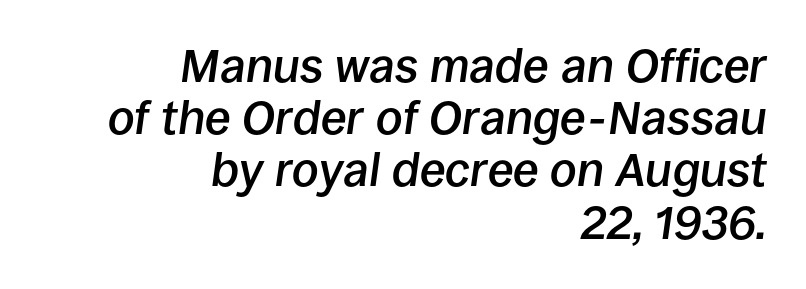
Does the lettering tilt? It does — this is italic. Each row of text sits above clean, open space. Notice how the passage keeps a crisp vertical edge on the right only. Each glyph is drawn with semibold strokes, heavier than normal yet not fully bold.
